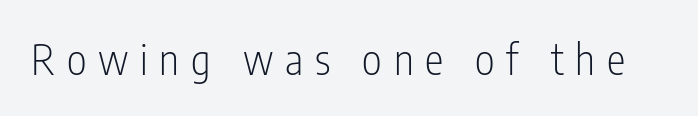
{"serif": "no", "italic": "no", "bold": "no", "weight": "light", "width": "condensed", "stroke_contrast": "low", "x_height": "medium", "monospaced": "no", "underline": "no", "letter_spacing": "wide", "letter_spacing_em": 0.28, "glyph_px": 42}
